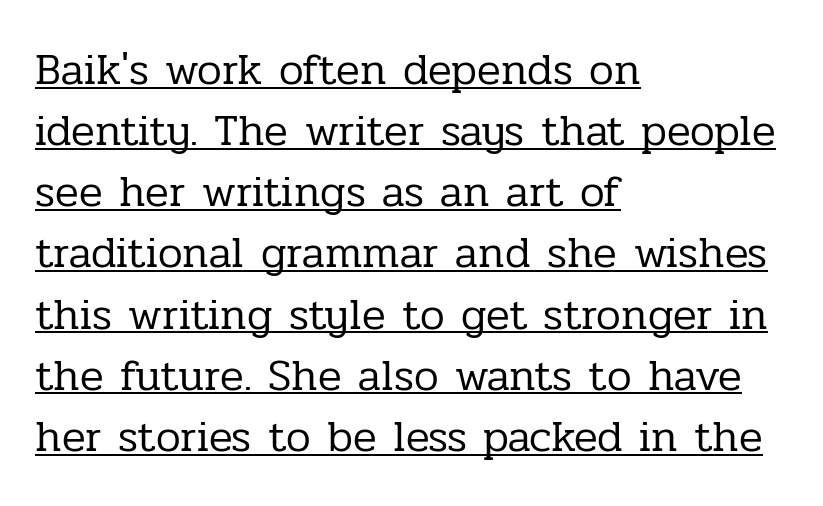
The image shows 44 px regular-weight serif type, upright; set left-aligned, normal line spacing (1.39x), normal letter spacing, underlined; low stroke contrast and a medium x-height.
